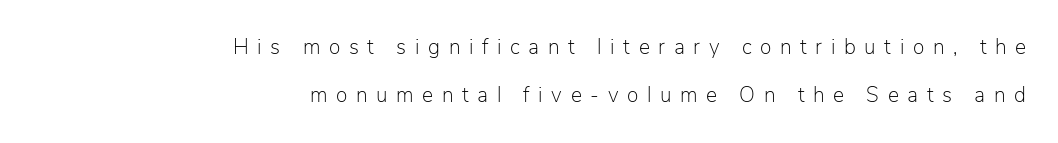
The type is letterspaced generously, with wide tracking. Designer's note — italics off, roman on. The passage is arranged like a letterhead date or caption credit — flush right. Stem width sits at or under what a default text font uses. The strip under each line holds only bare page.
